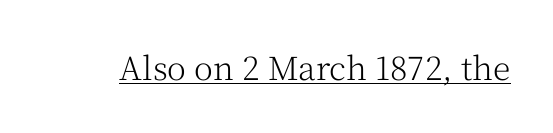
Q: Is the text bold? A: No.
Q: Is the text italic (slanted)? A: No, it is upright.
Q: Is the typeface a serif or a sans-serif typeface? A: Serif.
Q: Is the text underlined? A: Yes.
Q: Is the spacing between letters normal or unusually wide? A: Normal.
Q: Width (condensed, normal, or wide)? A: Normal.
Q: Stroke contrast? A: Medium.
Q: x-height? A: Medium.
Q: Monospaced? A: No.
